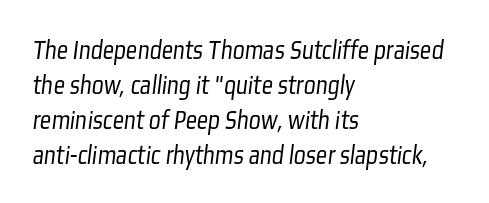
Q: Is the text bold? A: No.
Q: Is the typeface a serif or a sans-serif typeface? A: Sans-serif.
Q: Is the text underlined? A: No.
Q: How is the paragraph aligned? A: Left-aligned.
Q: Is the spacing between letters normal or unusually wide? A: Normal.
Q: Is the spacing between lines tight, normal or loose? A: Normal.
Q: Width (condensed, normal, or wide)? A: Condensed.
Q: Stroke contrast? A: Low.
Q: x-height? A: Medium.
Q: Monospaced? A: No.
